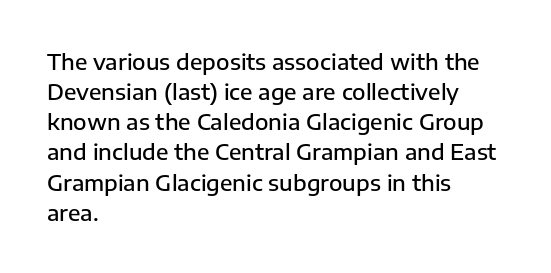
The rows are spaced the way most documents space them. Default kerning and tracking; the words read as compact shapes. Reading down the block, your eye returns to a fixed left position each line. The lettering stays uniformly vertical, giving the passage a roman look. Set as a demibold, roughly 600 on the weight scale.
